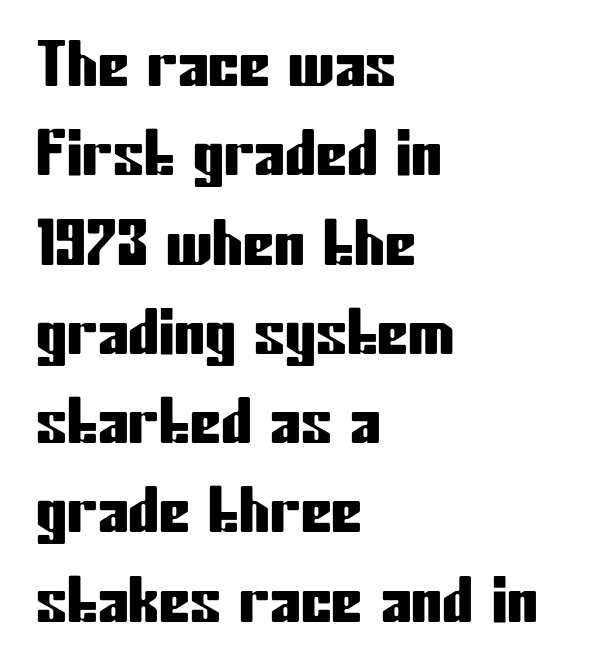
The image shows 62 px condensed sans-serif type, upright; set left-aligned, normal line spacing (1.44x), normal letter spacing, not underlined; low stroke contrast and a medium x-height.
